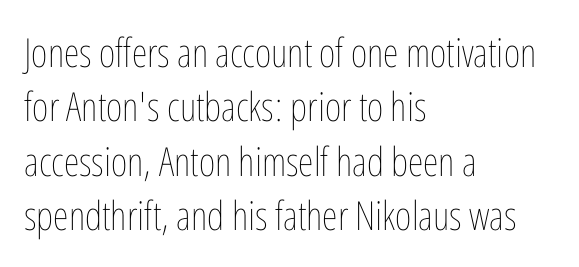
Check under the words: just untouched page. Weight: regular or lighter. Observe the ordinary spacing: letters are neighbours, not strangers. These lines were composed using upright roman letters.
